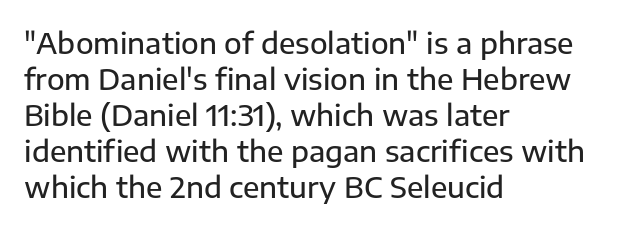
Q: Is the text italic (slanted)? A: No, it is upright.
Q: Is the typeface a serif or a sans-serif typeface? A: Sans-serif.
Q: Is the text underlined? A: No.
Q: How is the paragraph aligned? A: Left-aligned.
Q: Is the spacing between letters normal or unusually wide? A: Normal.
Q: Width (condensed, normal, or wide)? A: Normal.
Q: Stroke contrast? A: Low.
Q: x-height? A: Medium.
Q: Monospaced? A: No.
